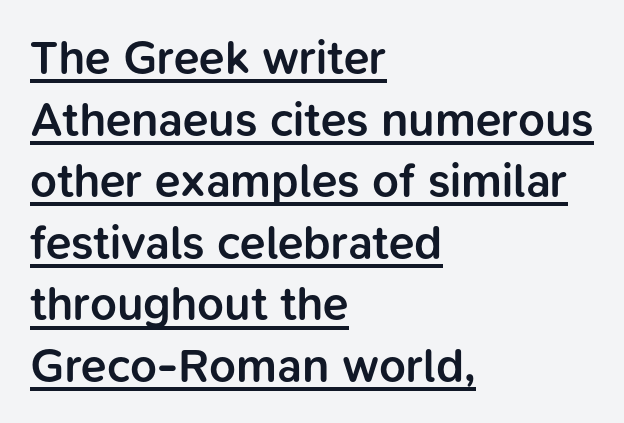
{"serif": "no", "italic": "no", "bold": "semi", "weight": "semibold", "width": "normal", "stroke_contrast": "low", "x_height": "medium", "monospaced": "no", "underline": "yes", "align": "left", "line_spacing": "normal", "line_spacing_ratio": 1.31, "letter_spacing": "normal", "letter_spacing_em": 0.0, "glyph_px": 47}
